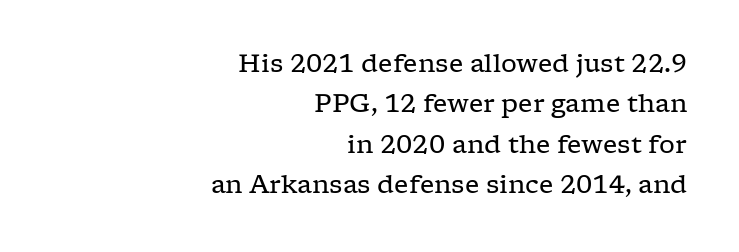
The image shows 25 px text type, upright; set right-aligned, normal line spacing (1.62x), normal letter spacing, not underlined.
